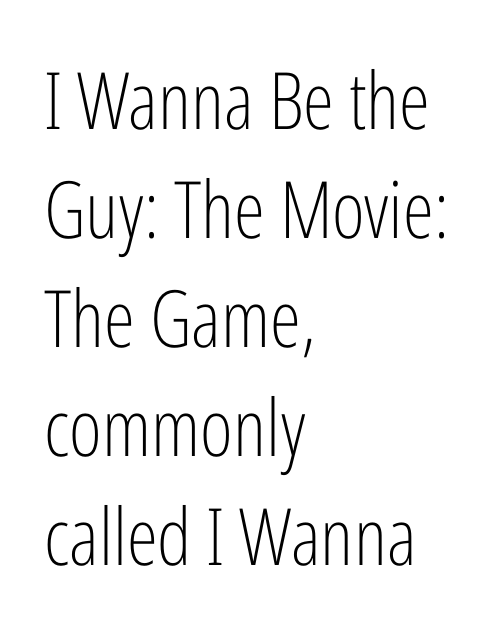
The image shows 79 px light, condensed sans-serif type, upright; set left-aligned, normal line spacing (1.38x), normal letter spacing, not underlined; low stroke contrast and a medium x-height.
